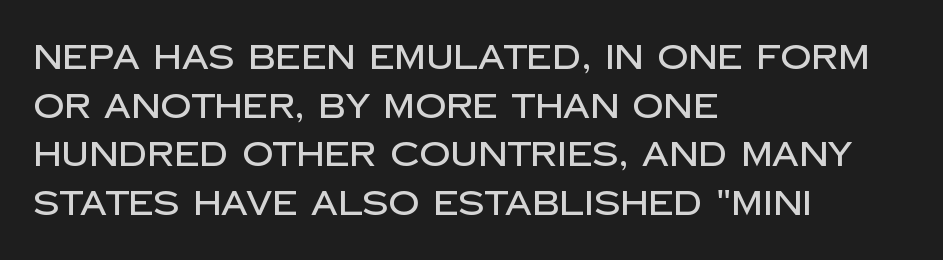
Q: Is the text italic (slanted)? A: No, it is upright.
Q: Is the typeface a serif or a sans-serif typeface? A: Sans-serif.
Q: Is the text underlined? A: No.
Q: How is the paragraph aligned? A: Left-aligned.
Q: Is the spacing between letters normal or unusually wide? A: Normal.
Q: Is the spacing between lines tight, normal or loose? A: Normal.
Q: Width (condensed, normal, or wide)? A: Normal.
Q: Stroke contrast? A: Low.
Q: x-height? A: Large.
Q: Monospaced? A: No.
